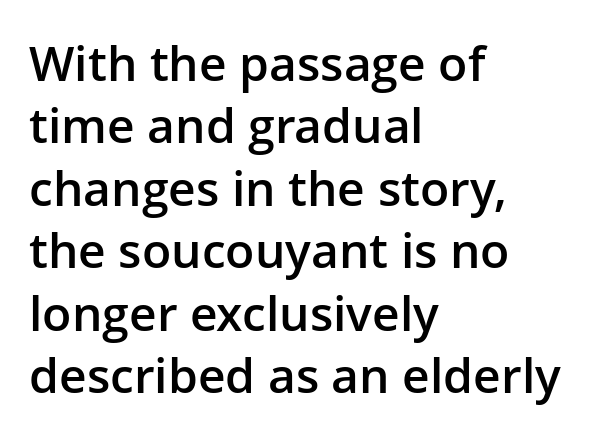
Q: Is the text bold? A: Semi-bold.
Q: Is the text italic (slanted)? A: No, it is upright.
Q: Is the typeface a serif or a sans-serif typeface? A: Sans-serif.
Q: Is the text underlined? A: No.
Q: How is the paragraph aligned? A: Left-aligned.
Q: Is the spacing between letters normal or unusually wide? A: Normal.
Q: Is the spacing between lines tight, normal or loose? A: Normal.
Q: Width (condensed, normal, or wide)? A: Normal.
Q: Stroke contrast? A: Low.
Q: x-height? A: Medium.
Q: Monospaced? A: No.
